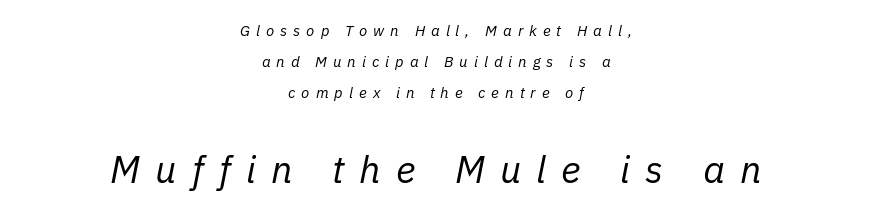
The face used here appears at its bigger size in the lower chunk. Ink coverage per letter is moderate at most. Posture: slanted. Note the varied advance widths — an 'i' is clearly narrower than an 'm'.
